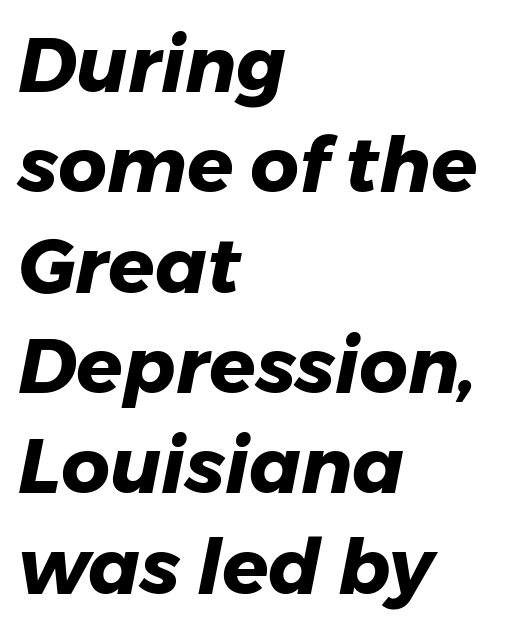
The image shows 76 px heavy type, italic (leaning right); set left-aligned, normal line spacing (1.32x), normal letter spacing, not underlined; low stroke contrast and a medium x-height.
